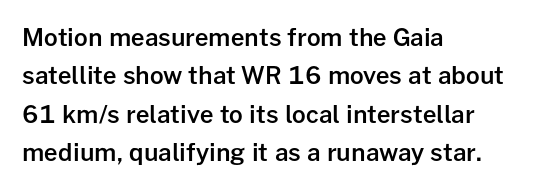
The rendering uses a moderate line-height, typical for paragraphs. How heavy is the stroke? Medium-heavy — a semibold, shy of bold. In CSS terms this would be text-align: left. The glyphs are unaccompanied by any horizontal stroke below them.
